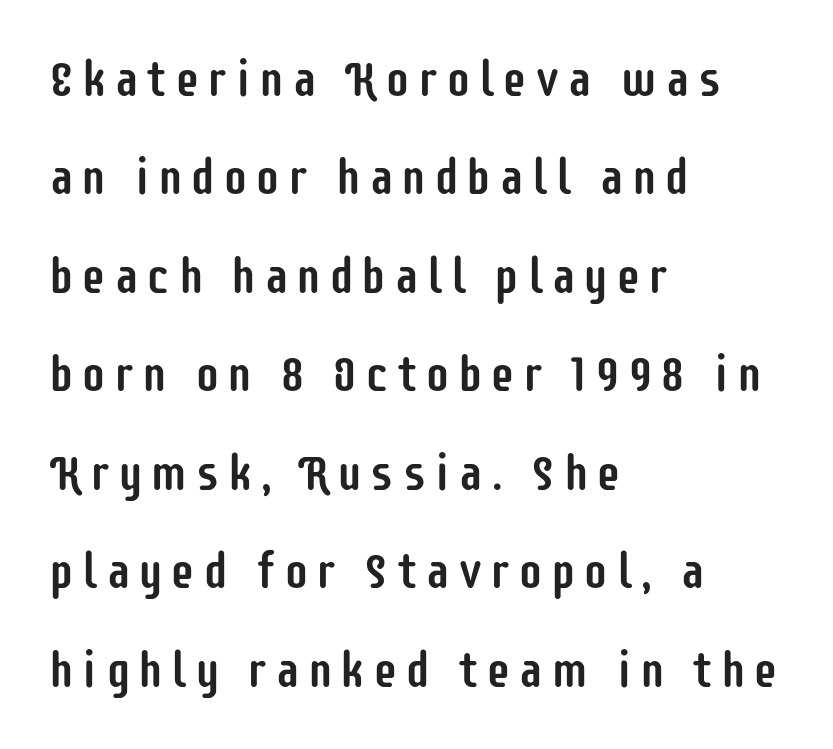
{"serif": "no", "italic": "no", "width": "condensed", "stroke_contrast": "low", "x_height": "large", "monospaced": "no", "underline": "no", "align": "left", "line_spacing": "loose", "line_spacing_ratio": 1.97, "glyph_px": 50}
